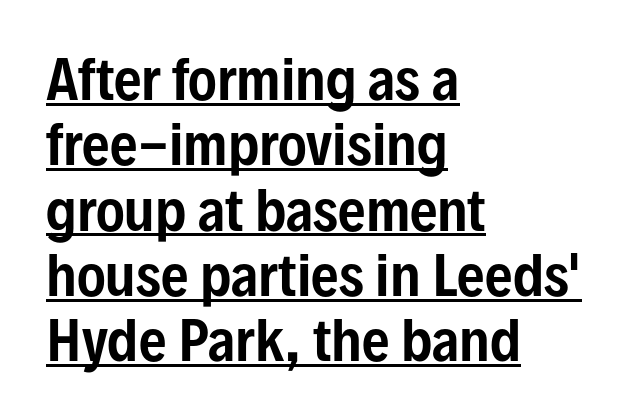
The image shows 54 px condensed sans-serif type, upright; set left-aligned, line spacing 1.21x, normal letter spacing, underlined; low stroke contrast and a medium x-height.
